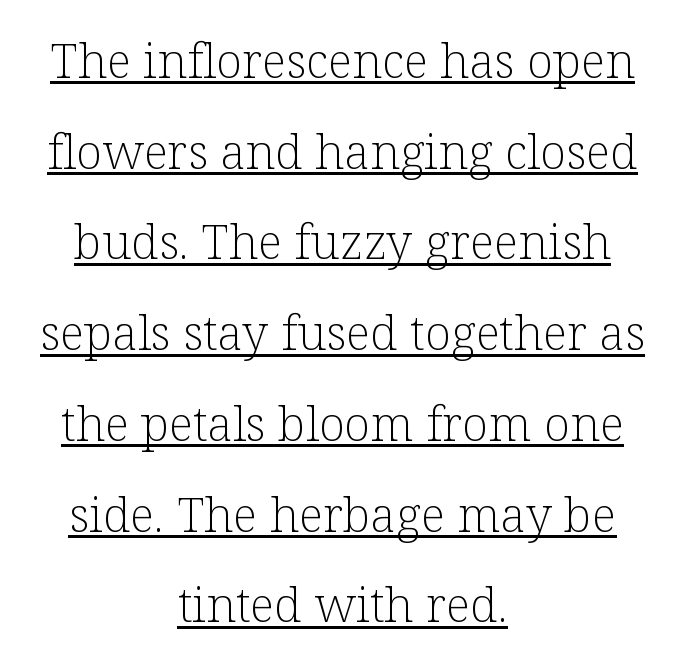
The letters look calm and open, with moderate or lighter stems. Style check: upright. A typesetter would label this face a serif. A baseline rule has been typeset under these characters.
